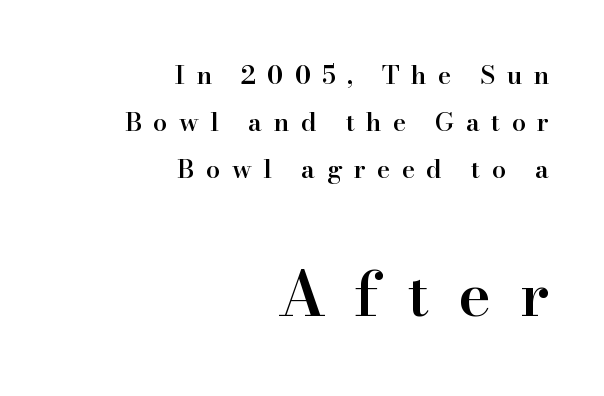
The image shows 62 px semibold serif type, upright; set right-aligned, line spacing 1.88x, unusually wide letter spacing (+0.46 em), not underlined; the second (bottom) block is 2.48x larger; high stroke contrast and a small x-height.
